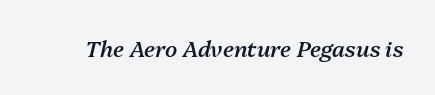
Each word holds together tightly as a unit, with standard inter-letter gaps. On the weight axis this lands at semibold, roughly 600. Just letters on the line, the space beneath them empty. The typography opts for an oblique posture over an upright one.
